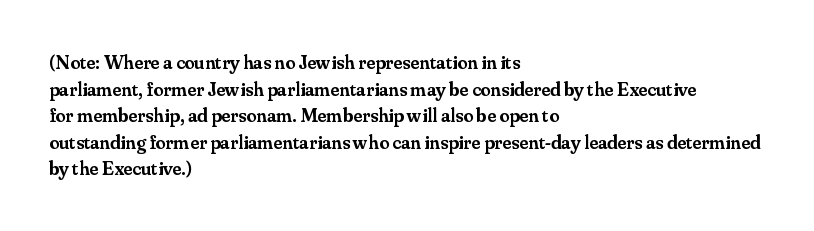
The image shows 20 px text type, upright; set left-aligned, normal line spacing (1.33x), normal letter spacing, not underlined.
